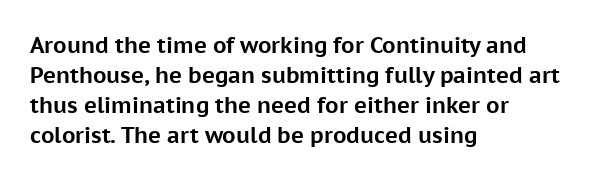
Q: Is the text bold? A: Yes.
Q: Is the text italic (slanted)? A: No, it is upright.
Q: Is the text underlined? A: No.
Q: How is the paragraph aligned? A: Left-aligned.
Q: Is the spacing between letters normal or unusually wide? A: Normal.
Q: Is the spacing between lines tight, normal or loose? A: Normal.
